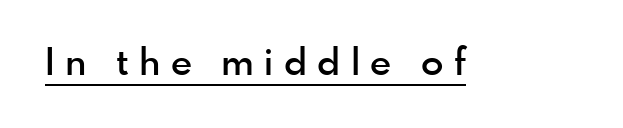
{"serif": "no", "italic": "no", "bold": "semi", "weight": "semibold", "width": "normal", "x_height": "small", "monospaced": "no", "underline": "yes", "letter_spacing": "wide", "letter_spacing_em": 0.28, "glyph_px": 37}
